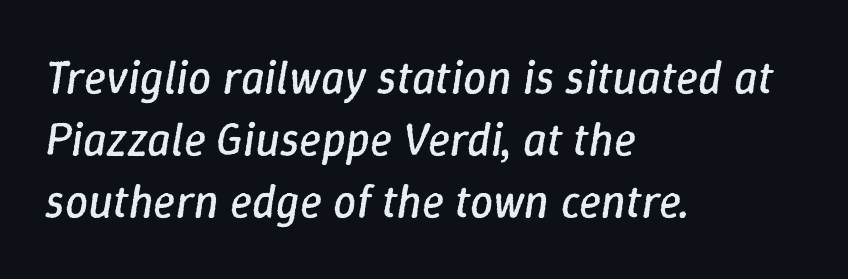
Ink coverage per letter is moderate at most. The compositor pushed each line to the left boundary. Words appear dense and cohesive because spacing is normal. A bare baseline throughout the passage. Quick note: italic. Vertical spacing — default.
